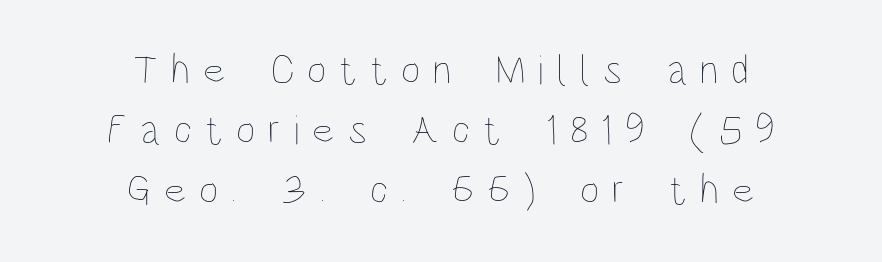
What stands out about the letter spacing? Its width — letters are far apart. The space directly below the letters is spotless. Where is the straight margin? There isn't one; the lines are centered. Nothing heavy about these letters — not bold at all. Here the designer chose a conventional face with non-uniform glyph widths. Honestly, the row spacing looks completely unremarkable.
